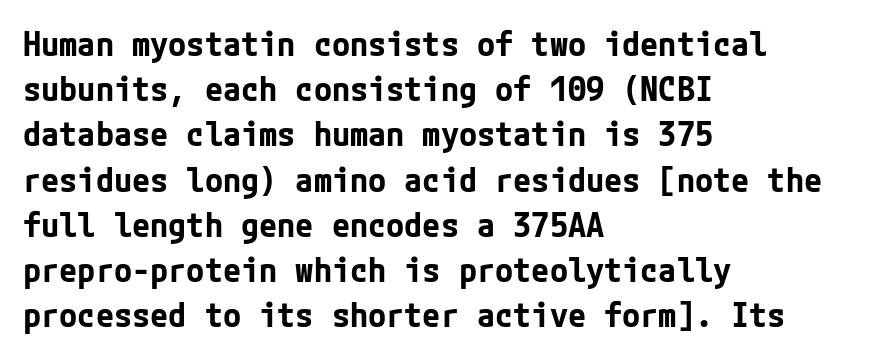
Notice how the stems are strictly vertical — no italics here. The face used here is a sans, in the tradition of grotesques and geometrics. The passage shown has conventional tracking throughout. The passage shown stacks its lines at a standard gap.
